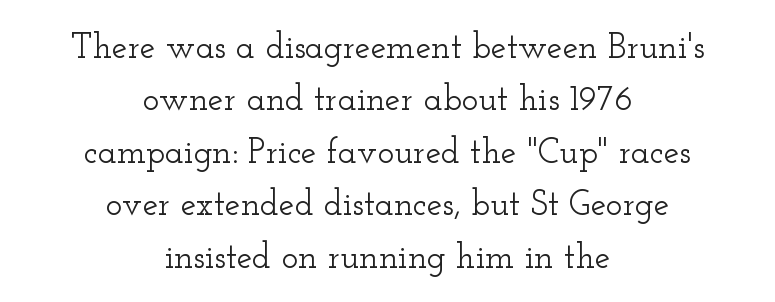
{"serif": "yes", "italic": "no", "width": "wide", "stroke_contrast": "low", "x_height": "small", "monospaced": "no", "underline": "no", "align": "center", "line_spacing": "normal", "line_spacing_ratio": 1.5, "letter_spacing": "normal", "letter_spacing_em": 0.0, "glyph_px": 35}
